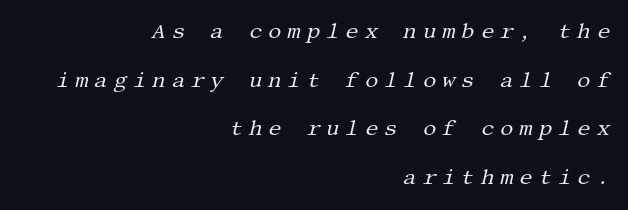
Q: Is the text bold? A: No.
Q: Is the text italic (slanted)? A: Yes, it leans right by about 13 degrees.
Q: Is the text underlined? A: No.
Q: How is the paragraph aligned? A: Right-aligned.
Q: Is the spacing between letters normal or unusually wide? A: Unusually wide.
Q: Is the spacing between lines tight, normal or loose? A: Loose.
